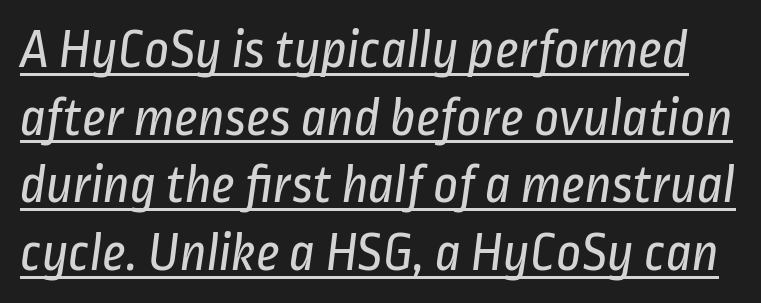
The image shows 55 px regular-weight, condensed sans-serif type; set line spacing 1.23x, normal letter spacing, underlined; low stroke contrast and a medium x-height.
